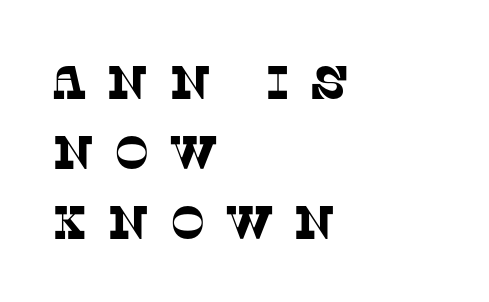
Q: Is the typeface a serif or a sans-serif typeface? A: Serif.
Q: Is the text underlined? A: No.
Q: How is the paragraph aligned? A: Left-aligned.
Q: Is the spacing between letters normal or unusually wide? A: Unusually wide.
Q: Is the spacing between lines tight, normal or loose? A: Normal.
Q: Width (condensed, normal, or wide)? A: Normal.
Q: Stroke contrast? A: Low.
Q: x-height? A: Large.
Q: Monospaced? A: No.
